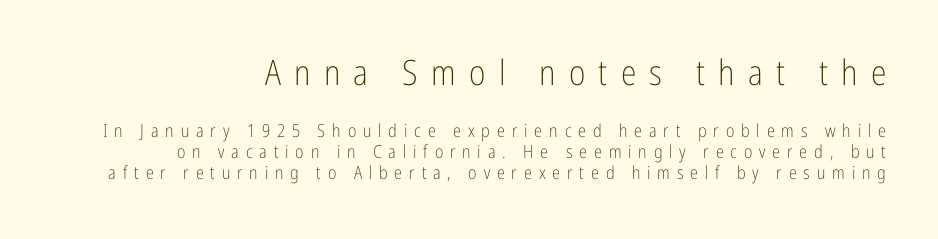
Q: Is the text bold? A: No.
Q: Is the text italic (slanted)? A: No, it is upright.
Q: Is the typeface a serif or a sans-serif typeface? A: Sans-serif.
Q: Is the text underlined? A: No.
Q: Is the spacing between letters normal or unusually wide? A: Unusually wide.
Q: Is the spacing between lines tight, normal or loose? A: Tight.
Q: Which block of text is set in a larger size, the first (top) or the second (bottom)? A: The first (top) one.
Q: Width (condensed, normal, or wide)? A: Condensed.
Q: Stroke contrast? A: Low.
Q: x-height? A: Medium.
Q: Monospaced? A: No.
